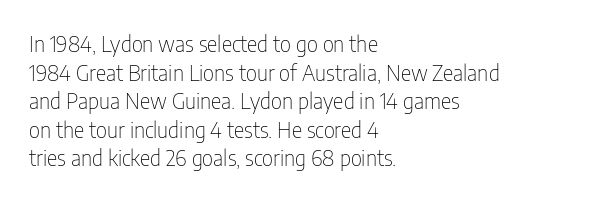
{"italic": "no", "bold": "no", "underline": "no", "align": "left", "line_spacing": "normal", "line_spacing_ratio": 1.3, "letter_spacing": "normal", "letter_spacing_em": 0.0, "glyph_px": 22}
